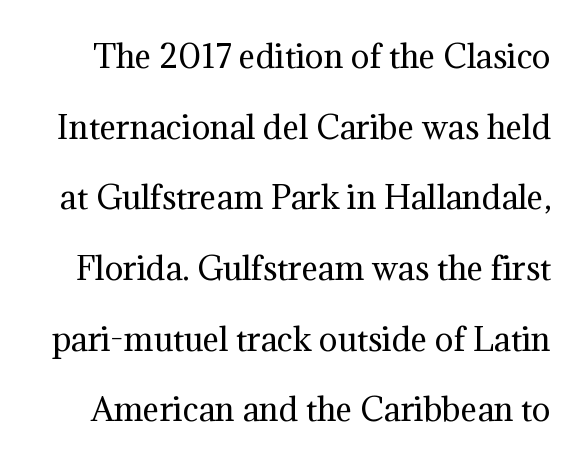
{"serif": "yes", "italic": "no", "bold": "no", "weight": "regular", "width": "normal", "stroke_contrast": "medium", "x_height": "medium", "monospaced": "no", "underline": "no", "line_spacing": "loose", "line_spacing_ratio": 2.28, "letter_spacing": "normal", "letter_spacing_em": 0.0, "glyph_px": 31}
